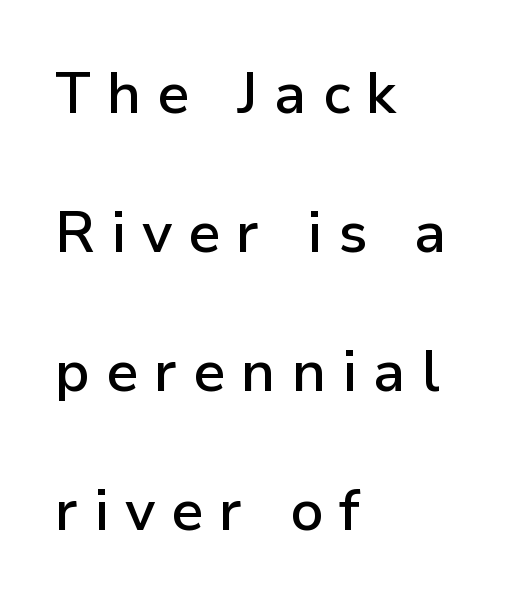
{"serif": "no", "italic": "no", "bold": "semi", "weight": "semibold", "width": "normal", "stroke_contrast": "low", "x_height": "medium", "monospaced": "no", "underline": "no", "align": "left", "line_spacing": "loose", "line_spacing_ratio": 2.44, "letter_spacing": "wide", "letter_spacing_em": 0.28, "glyph_px": 57}
